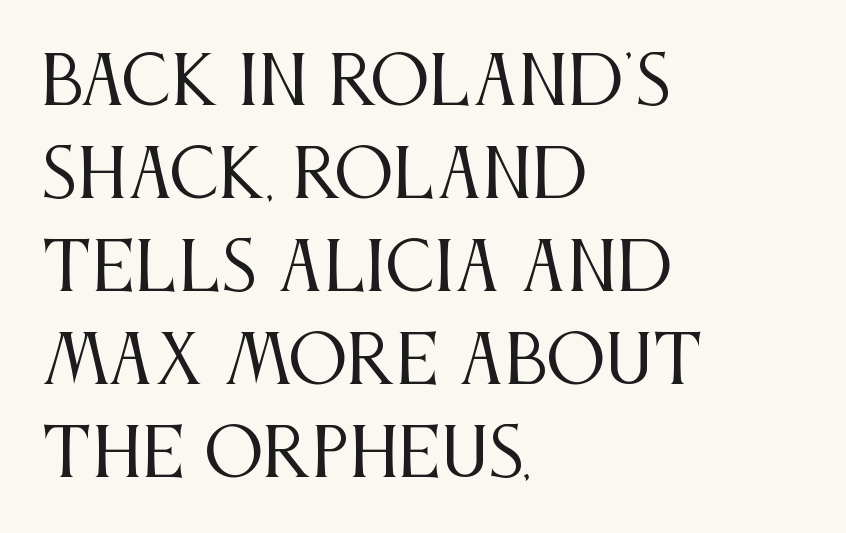
Q: Is the text bold? A: No.
Q: Is the text italic (slanted)? A: No, it is upright.
Q: Is the typeface a serif or a sans-serif typeface? A: Serif.
Q: Is the text underlined? A: No.
Q: How is the paragraph aligned? A: Left-aligned.
Q: Is the spacing between letters normal or unusually wide? A: Normal.
Q: Is the spacing between lines tight, normal or loose? A: Normal.
Q: Width (condensed, normal, or wide)? A: Condensed.
Q: Stroke contrast? A: Medium.
Q: x-height? A: Large.
Q: Monospaced? A: No.
